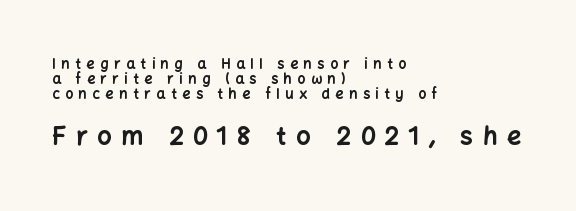
The specimen reads as upright at a glance. A typesetter would call this leading minimal, almost set solid. The lines in this sample share a left origin and differ only in where they stop. The gaps between neighbouring characters are conspicuously large. Strong, thick strokes mark this as bold type.
